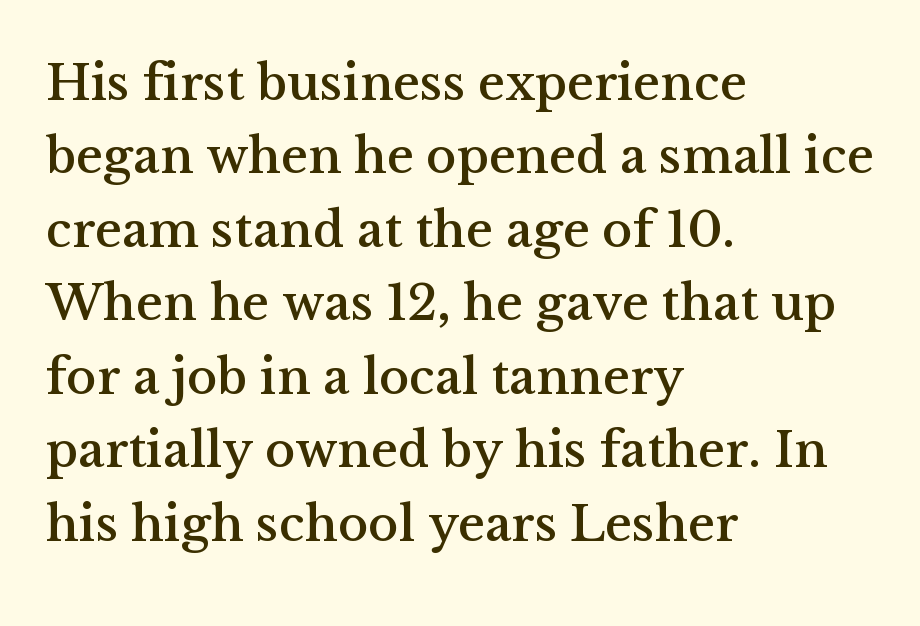
The passage shown is typeset with a serif family. Tall strokes in this sample are plumb rather than angled. This sample has the flowing, uneven cadence of proportional lettering. Between one letter and the next there's only the usual sliver of space.
